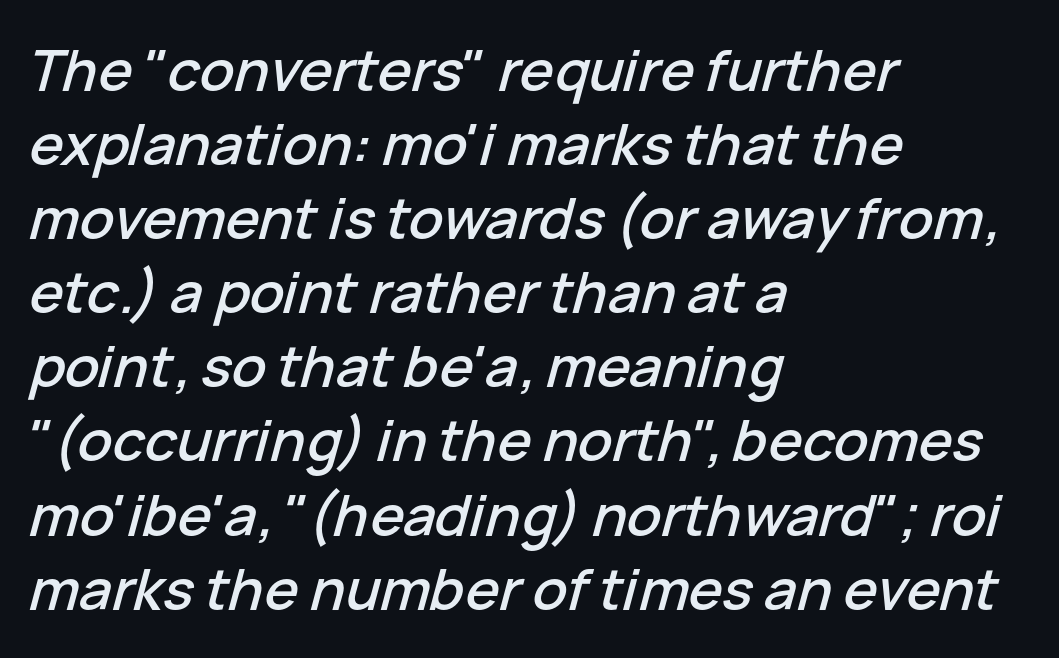
{"italic": "yes", "lean": "right", "slant_degrees": 15, "width": "normal", "stroke_contrast": "low", "x_height": "medium", "monospaced": "no", "underline": "no", "align": "left", "line_spacing": "normal", "line_spacing_ratio": 1.3, "letter_spacing": "normal", "letter_spacing_em": 0.0, "glyph_px": 57}
